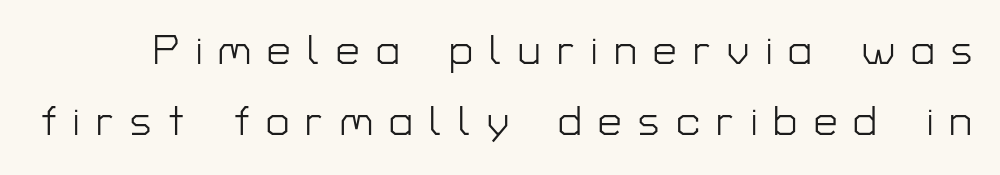
Q: Is the text bold? A: No.
Q: Is the text italic (slanted)? A: No, it is upright.
Q: Is the typeface a serif or a sans-serif typeface? A: Sans-serif.
Q: Is the text underlined? A: No.
Q: Is the spacing between letters normal or unusually wide? A: Unusually wide.
Q: Is the spacing between lines tight, normal or loose? A: Normal.
Q: Width (condensed, normal, or wide)? A: Normal.
Q: Stroke contrast? A: Low.
Q: x-height? A: Medium.
Q: Monospaced? A: No.
